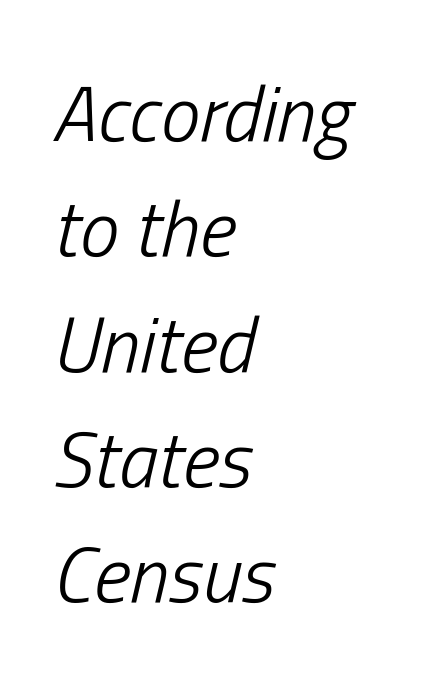
{"italic": "yes", "lean": "right", "slant_degrees": 13, "bold": "no", "weight": "light", "width": "condensed", "stroke_contrast": "low", "x_height": "medium", "monospaced": "no", "underline": "no", "align": "left", "line_spacing": "normal", "line_spacing_ratio": 1.46, "letter_spacing": "normal", "letter_spacing_em": 0.0, "glyph_px": 79}
